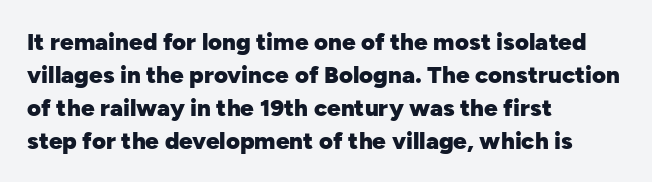
The tracking reads as untouched default to a designer's eye. Check the space under the baseline: it is left empty. The letters stand straight up with perfectly vertical stems. Each line starts at the same left margin while the right side varies. Weight check: bold — yes, fully. These lines sit exactly where default settings would place them.
